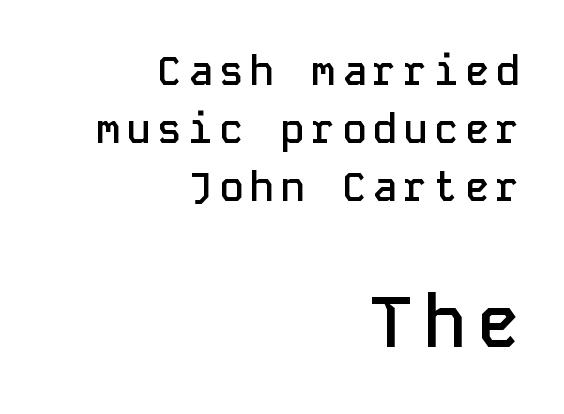
Q: Is the text bold? A: Semi-bold.
Q: Is the text italic (slanted)? A: No, it is upright.
Q: Is the typeface a serif or a sans-serif typeface? A: Sans-serif.
Q: Is the text underlined? A: No.
Q: How is the paragraph aligned? A: Right-aligned.
Q: Is the spacing between lines tight, normal or loose? A: Normal.
Q: Which block of text is set in a larger size, the first (top) or the second (bottom)? A: The second (bottom) one.
Q: Width (condensed, normal, or wide)? A: Normal.
Q: Stroke contrast? A: Low.
Q: x-height? A: Medium.
Q: Monospaced? A: Yes.
